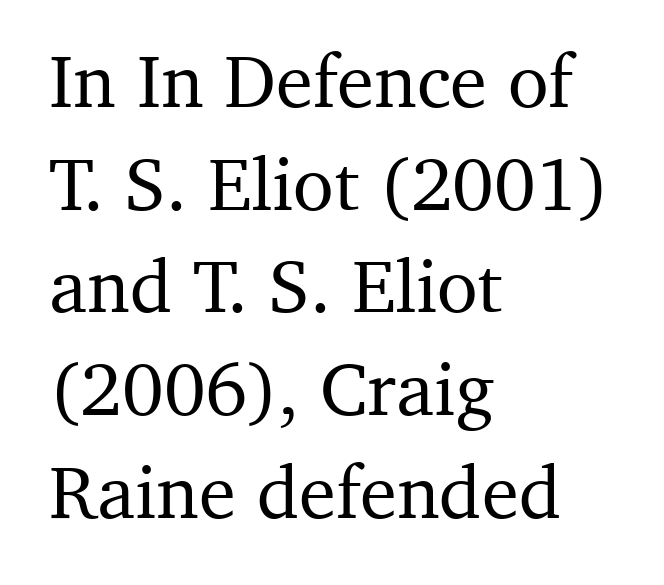
The image shows 75 px serif type, upright; set left-aligned, normal line spacing (1.37x), normal letter spacing, not underlined; medium stroke contrast and a medium x-height.
